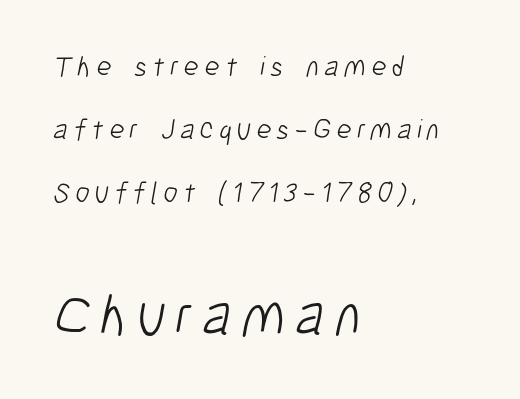
The image shows 58 px light, condensed sans-serif type; set left-aligned, loose line spacing (2.17x), not underlined; the second (bottom) block is 2.0x larger; low stroke contrast and a medium x-height.
